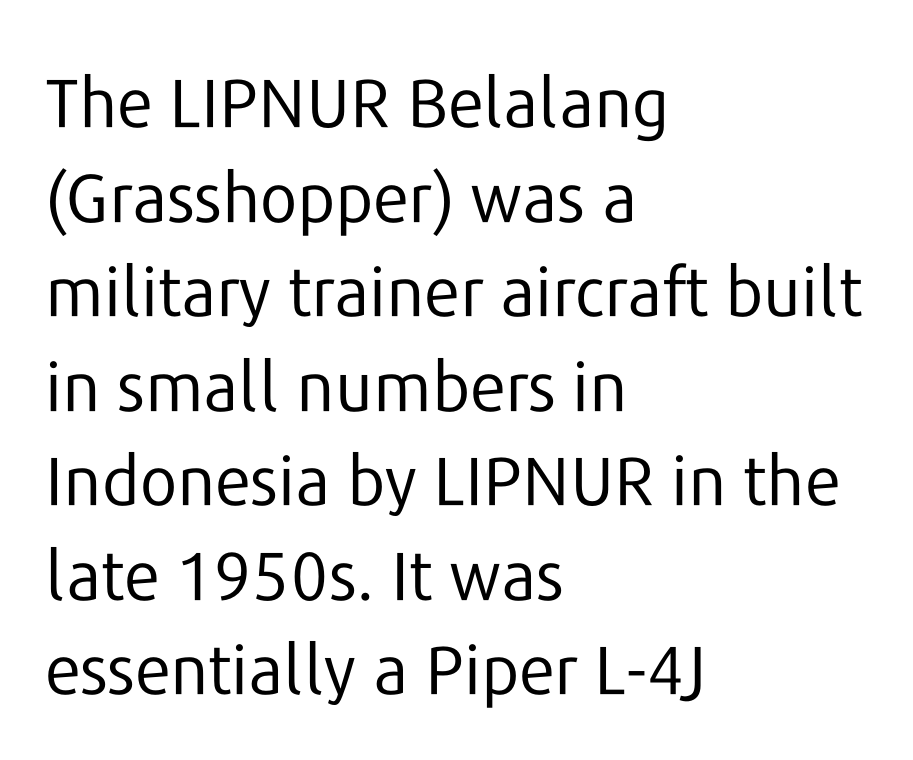
Q: Is the text bold? A: No.
Q: Is the text italic (slanted)? A: No, it is upright.
Q: Is the typeface a serif or a sans-serif typeface? A: Sans-serif.
Q: Is the text underlined? A: No.
Q: How is the paragraph aligned? A: Left-aligned.
Q: Is the spacing between letters normal or unusually wide? A: Normal.
Q: Is the spacing between lines tight, normal or loose? A: Normal.
Q: Width (condensed, normal, or wide)? A: Normal.
Q: Stroke contrast? A: Low.
Q: x-height? A: Medium.
Q: Monospaced? A: No.
